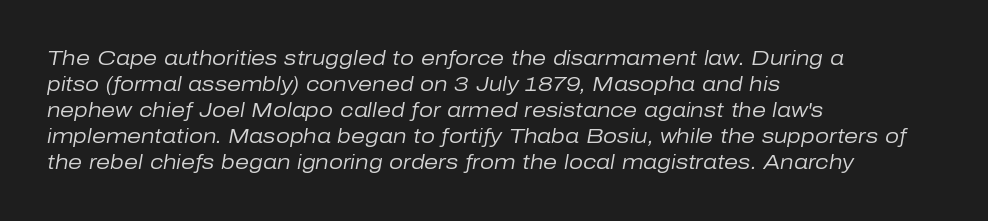
{"italic": "yes", "lean": "right", "slant_degrees": 10, "bold": "no", "underline": "no", "align": "left", "line_spacing": "normal", "line_spacing_ratio": 1.3, "letter_spacing": "normal", "letter_spacing_em": 0.0, "glyph_px": 20}
